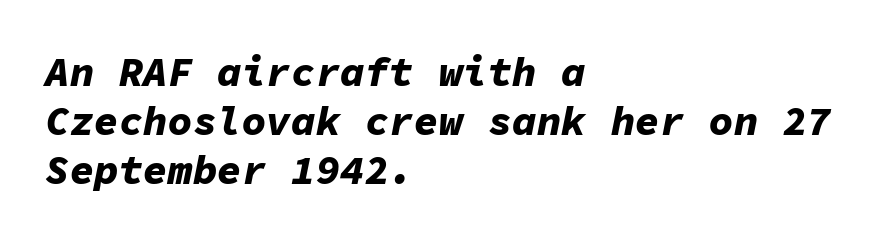
The image shows 41 px bold type, italic (leaning right), monospaced; set left-aligned, line spacing 1.2x, normal letter spacing, not underlined; low stroke contrast and a medium x-height.
